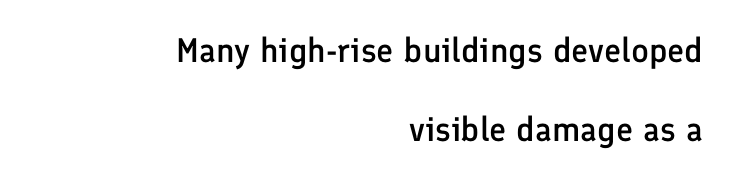
Q: Is the text bold? A: Semi-bold.
Q: Is the text italic (slanted)? A: No, it is upright.
Q: Is the typeface a serif or a sans-serif typeface? A: Sans-serif.
Q: Is the text underlined? A: No.
Q: How is the paragraph aligned? A: Right-aligned.
Q: Is the spacing between letters normal or unusually wide? A: Normal.
Q: Is the spacing between lines tight, normal or loose? A: Loose.
Q: Width (condensed, normal, or wide)? A: Normal.
Q: Stroke contrast? A: Low.
Q: x-height? A: Medium.
Q: Monospaced? A: No.
